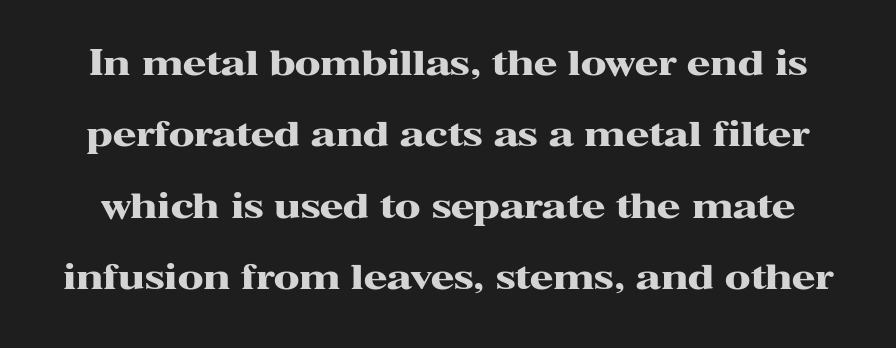
{"serif": "yes", "italic": "no", "bold": "yes", "weight": "heavy", "width": "wide", "stroke_contrast": "high", "x_height": "medium", "monospaced": "no", "underline": "no", "line_spacing": "loose", "line_spacing_ratio": 2.1, "letter_spacing": "normal", "letter_spacing_em": 0.0, "glyph_px": 34}
